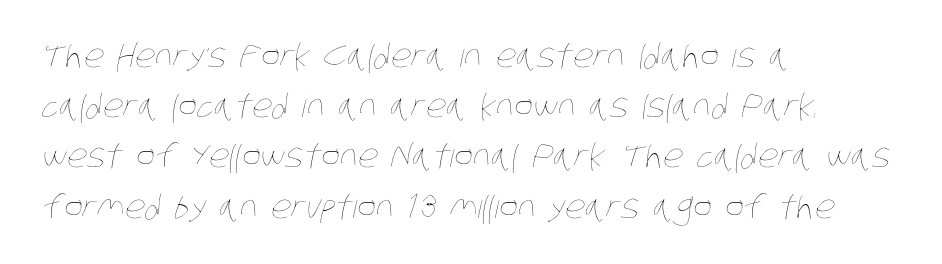
Q: Is the text bold? A: No.
Q: Is the text underlined? A: No.
Q: How is the paragraph aligned? A: Left-aligned.
Q: Is the spacing between letters normal or unusually wide? A: Normal.
Q: Is the spacing between lines tight, normal or loose? A: Normal.
Q: Width (condensed, normal, or wide)? A: Condensed.
Q: Stroke contrast? A: Low.
Q: x-height? A: Large.
Q: Monospaced? A: No.
